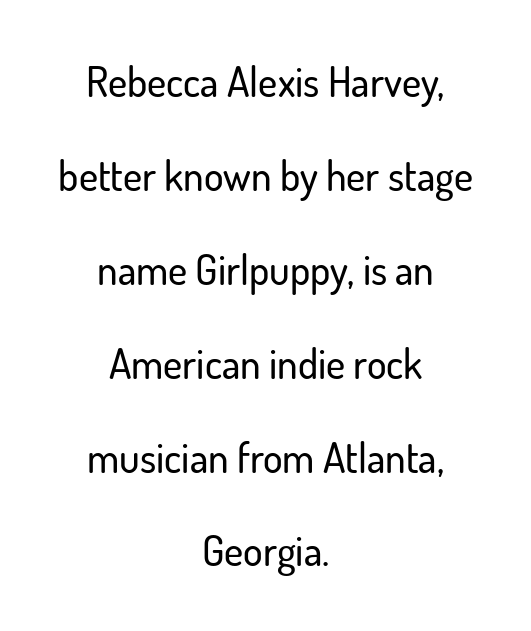
The image shows 41 px sans-serif type, upright; set centered, loose line spacing (2.29x), normal letter spacing, not underlined; low stroke contrast and a small x-height.
